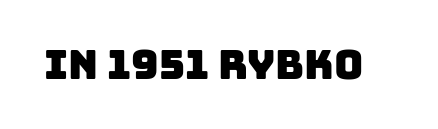
The image shows 40 px sans-serif type; set normal letter spacing, not underlined; low stroke contrast and a large x-height.
